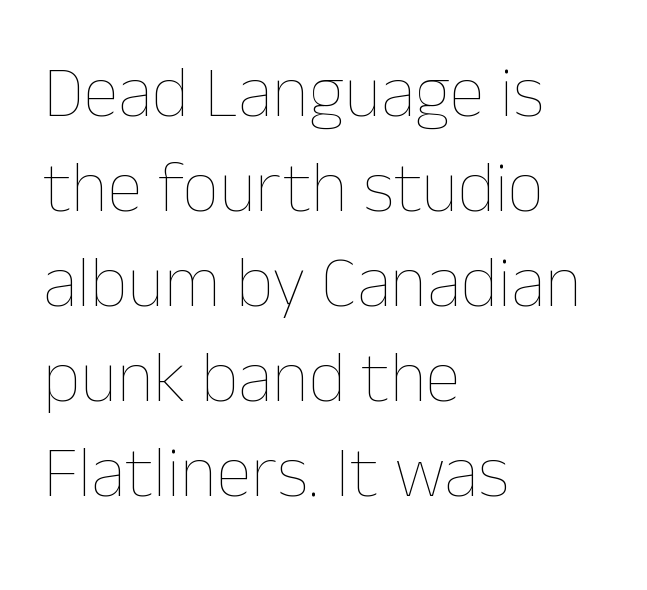
Stems here are at most as thick as an everyday book face. Leading matches the norm, producing a regular column. The space directly below the letters is spotless. Default kerning and tracking; the words read as compact shapes. These lines are set flush left with a ragged right edge. Is this a fixed-width face? No — the glyphs have proportional, varying widths.
